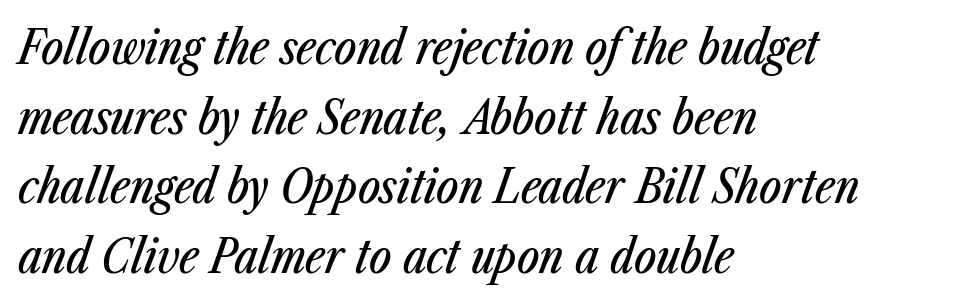
The image shows 47 px condensed type, italic (leaning right); set left-aligned, normal line spacing (1.48x), normal letter spacing, not underlined; low stroke contrast and a medium x-height.
